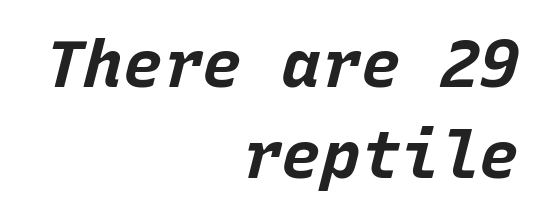
Horizontal bands of white between lines are of average thickness. Fixed-width glyphs throughout — classic coding-font behaviour. Weight: bold. Casual observation: everything's shoved over to the right.
